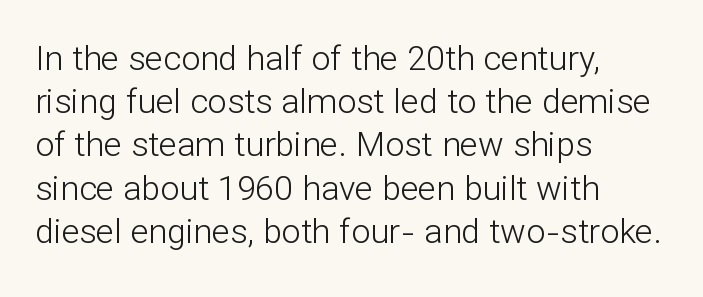
You could call the tracking neutral — neither tight nor loose. Classification — sans serif. Whoever set this chose a conventional vertical rhythm. The baseline area is clear. The letters advance in unequal steps, a hallmark of proportional type.
